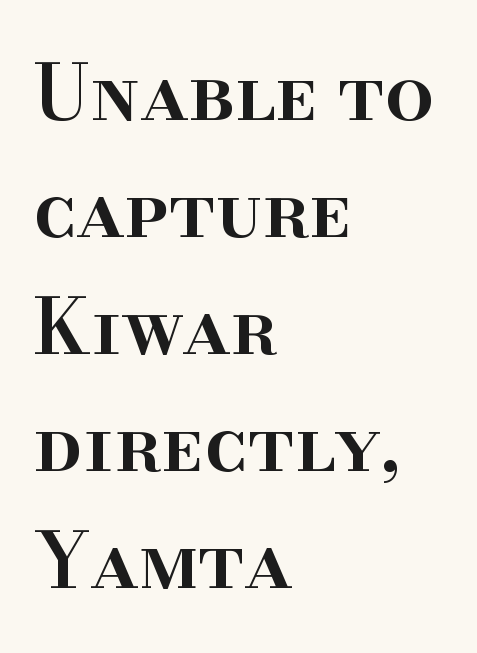
Quick note: interline space is typical. Underlining? Definitely not there. The passage shown has conventional tracking throughout. A semibold gives these letters moderate extra thickness, short of bold.
